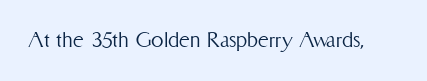
{"italic": "no", "bold": "no", "underline": "no", "letter_spacing": "normal", "letter_spacing_em": 0.0, "glyph_px": 25}
